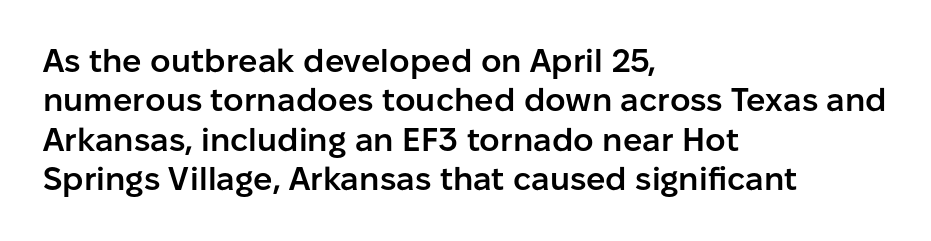
{"serif": "no", "italic": "no", "bold": "semi", "weight": "semibold", "width": "normal", "stroke_contrast": "low", "x_height": "medium", "monospaced": "no", "underline": "no", "align": "left", "line_spacing_ratio": 1.23, "letter_spacing": "normal", "letter_spacing_em": 0.0, "glyph_px": 32}
